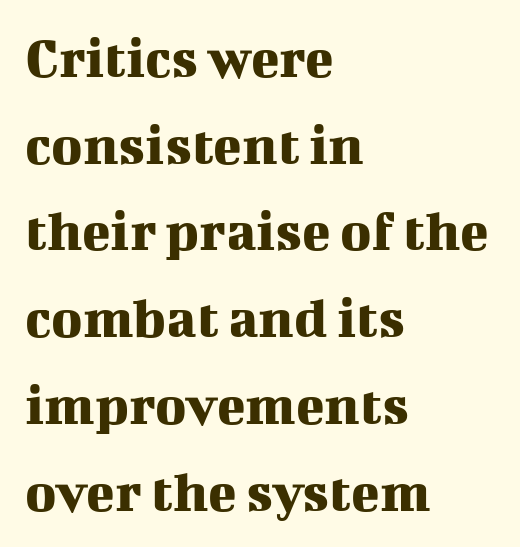
It's the straight-up-and-down kind of type. Little horizontal feet cap the strokes, marking this as serif type. Quick note: underline off. Is this a fixed-width face? No — the glyphs have proportional, varying widths. Tracking here is standard; glyphs follow each other at the usual distance.
